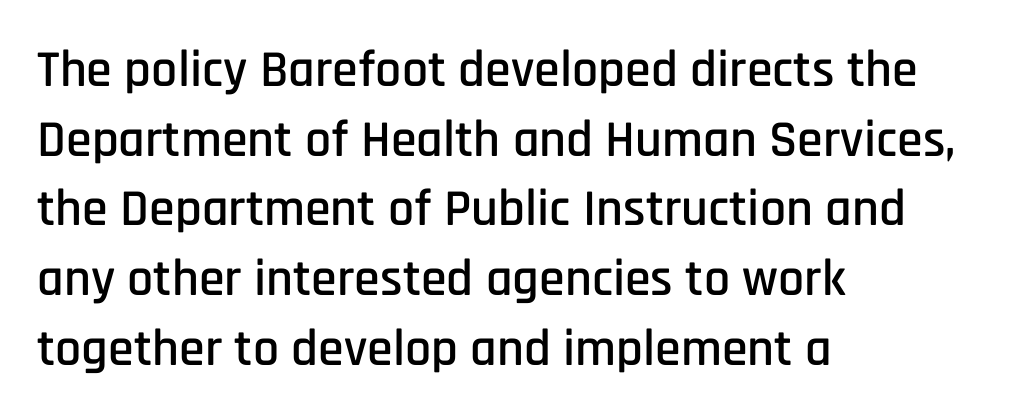
Q: Is the text italic (slanted)? A: No, it is upright.
Q: Is the typeface a serif or a sans-serif typeface? A: Sans-serif.
Q: Is the text underlined? A: No.
Q: How is the paragraph aligned? A: Left-aligned.
Q: Is the spacing between letters normal or unusually wide? A: Normal.
Q: Is the spacing between lines tight, normal or loose? A: Normal.
Q: Width (condensed, normal, or wide)? A: Condensed.
Q: Stroke contrast? A: Low.
Q: x-height? A: Large.
Q: Monospaced? A: No.
